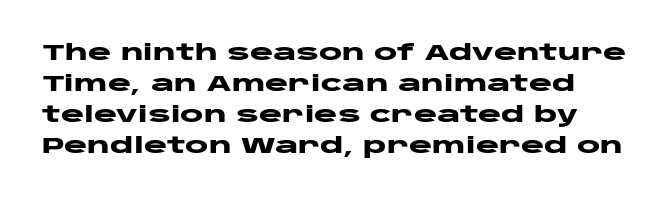
Q: Is the text bold? A: Yes.
Q: Is the text italic (slanted)? A: No, it is upright.
Q: Is the text underlined? A: No.
Q: Is the spacing between letters normal or unusually wide? A: Normal.
Q: Is the spacing between lines tight, normal or loose? A: Normal.
